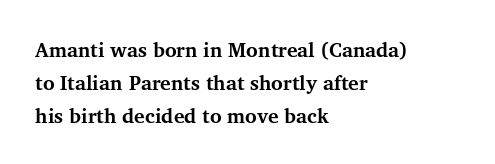
Q: Is the text bold? A: Yes.
Q: Is the text italic (slanted)? A: No, it is upright.
Q: Is the text underlined? A: No.
Q: How is the paragraph aligned? A: Left-aligned.
Q: Is the spacing between letters normal or unusually wide? A: Normal.
Q: Is the spacing between lines tight, normal or loose? A: Normal.
